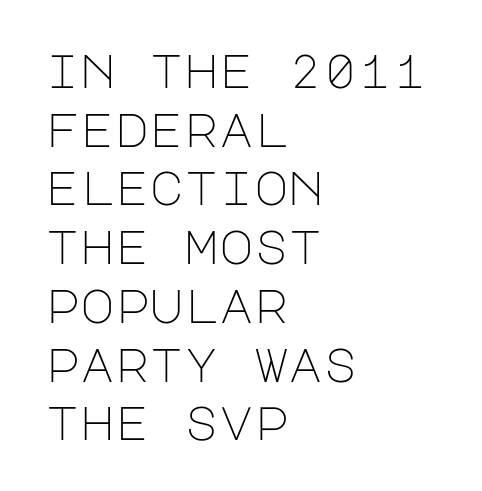
Q: Is the text bold? A: No.
Q: Is the text italic (slanted)? A: No, it is upright.
Q: Is the typeface a serif or a sans-serif typeface? A: Sans-serif.
Q: Is the text underlined? A: No.
Q: How is the paragraph aligned? A: Left-aligned.
Q: Is the spacing between letters normal or unusually wide? A: Normal.
Q: Is the spacing between lines tight, normal or loose? A: Normal.
Q: Width (condensed, normal, or wide)? A: Normal.
Q: Stroke contrast? A: Low.
Q: x-height? A: Large.
